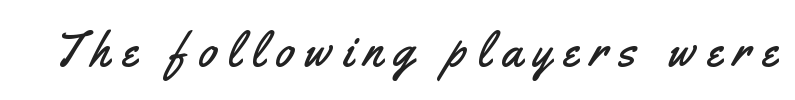
The image shows 48 px condensed sans-serif type; set unusually wide letter spacing (+0.24 em), not underlined; medium stroke contrast and a small x-height.
